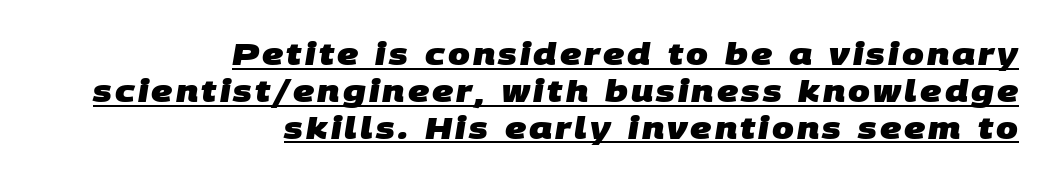
{"serif": "no", "bold": "yes", "weight": "heavy", "width": "normal", "stroke_contrast": "low", "x_height": "large", "monospaced": "no", "underline": "yes", "align": "right", "line_spacing_ratio": 1.19, "glyph_px": 31}
